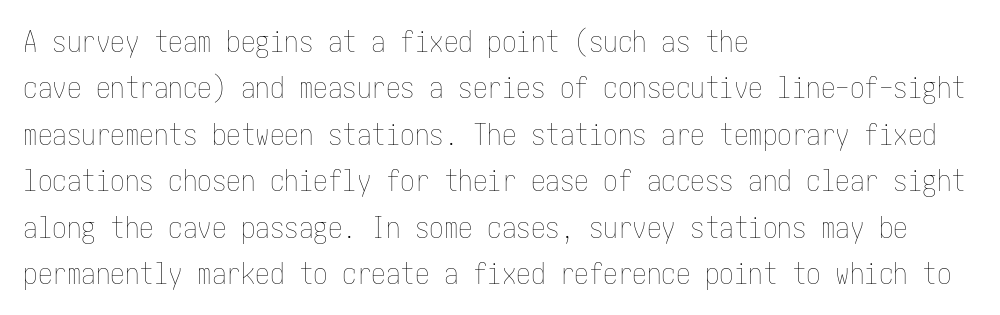
Does extra space separate the letters? No, they use regular spacing. Compared with a centered layout, this one pins lines to the left instead. Honestly, there is no underline to notice here at all. Stroke mass is kept to a normal reading level or below.
